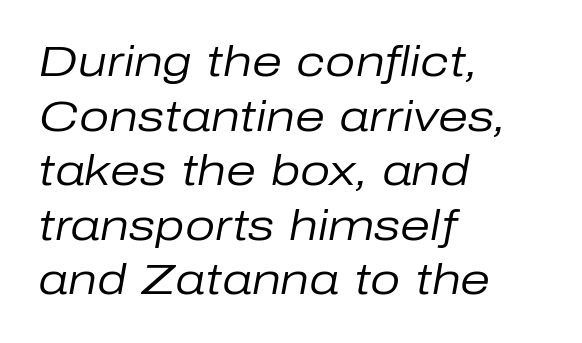
Where is the straight margin? On the left. Observe the ordinary spacing: letters are neighbours, not strangers. The strip under each line holds only bare page. Weight: not bold — regular or lighter. Looks like regular typesetting: each glyph gets only the width it needs.
